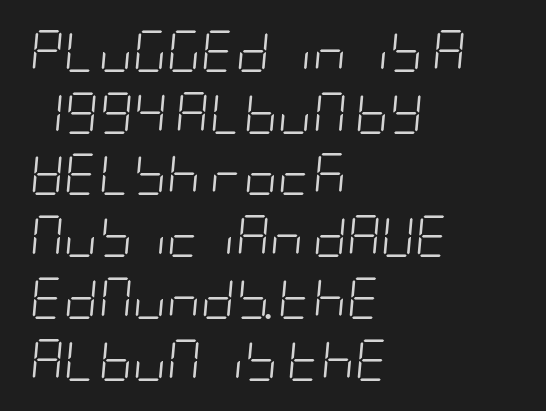
Q: Is the text bold? A: No.
Q: Is the text italic (slanted)? A: Yes, it leans right by about 5 degrees.
Q: Is the text underlined? A: No.
Q: How is the paragraph aligned? A: Left-aligned.
Q: Is the spacing between letters normal or unusually wide? A: Normal.
Q: Is the spacing between lines tight, normal or loose? A: Normal.
Q: Width (condensed, normal, or wide)? A: Condensed.
Q: Stroke contrast? A: Low.
Q: x-height? A: Large.
